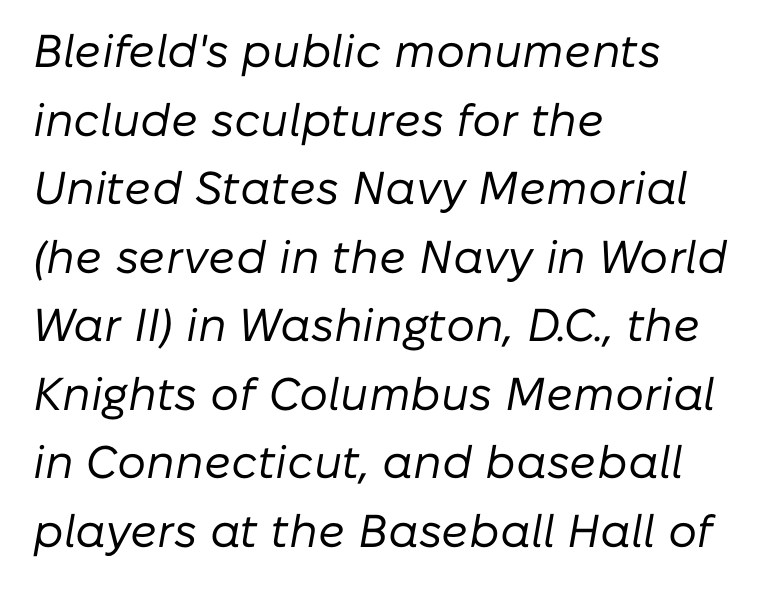
Q: Is the text bold? A: No.
Q: Is the text italic (slanted)? A: Yes, it leans right by about 10 degrees.
Q: Is the text underlined? A: No.
Q: How is the paragraph aligned? A: Left-aligned.
Q: Is the spacing between letters normal or unusually wide? A: Normal.
Q: Is the spacing between lines tight, normal or loose? A: Normal.
Q: Width (condensed, normal, or wide)? A: Normal.
Q: Stroke contrast? A: Low.
Q: x-height? A: Medium.
Q: Monospaced? A: No.
